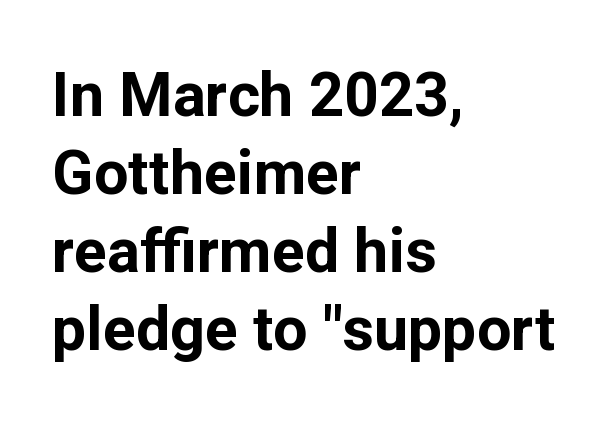
Successive baselines arrive at the customary interval. This sample is left-justified, so line endings fall wherever the words run out. Italic: no, the glyphs are upright roman. Check under the words: just untouched page. Students, note that the glyphs here touch the page at normal intervals.
